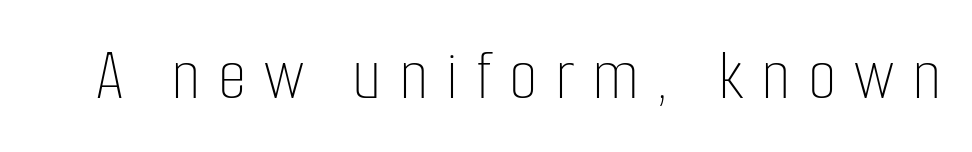
The image shows 74 px thin, condensed type, upright; set unusually wide letter spacing (+0.24 em), not underlined; low stroke contrast and a medium x-height.
